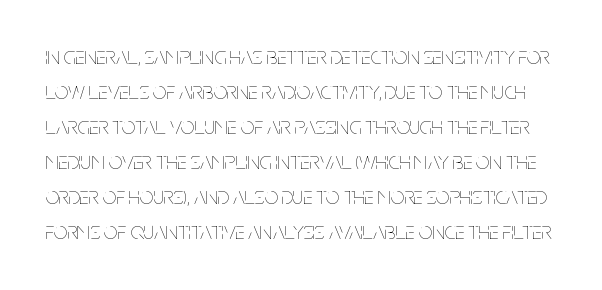
{"italic": "no", "bold": "no", "underline": "no", "line_spacing": "normal", "line_spacing_ratio": 1.46, "letter_spacing": "normal", "letter_spacing_em": 0.0, "glyph_px": 24}
